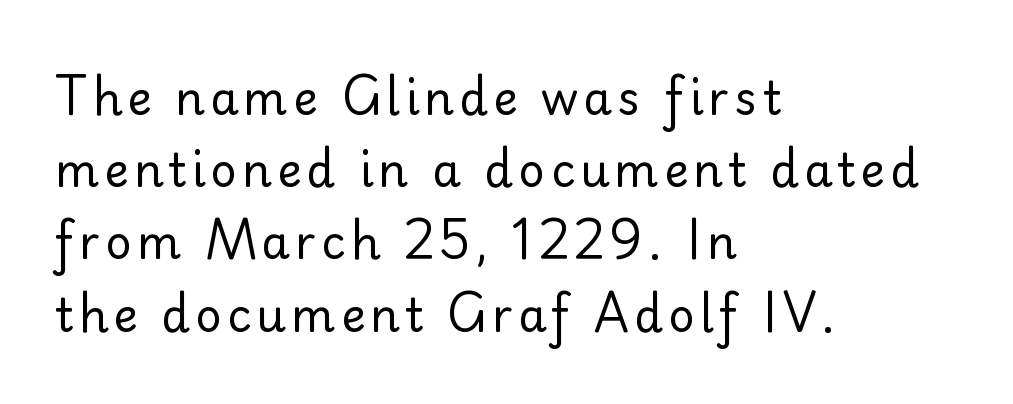
Q: Is the text bold? A: No.
Q: Is the text italic (slanted)? A: No, it is upright.
Q: Is the typeface a serif or a sans-serif typeface? A: Sans-serif.
Q: Is the text underlined? A: No.
Q: How is the paragraph aligned? A: Left-aligned.
Q: Is the spacing between lines tight, normal or loose? A: Normal.
Q: Width (condensed, normal, or wide)? A: Normal.
Q: Stroke contrast? A: Low.
Q: x-height? A: Small.
Q: Monospaced? A: No.
